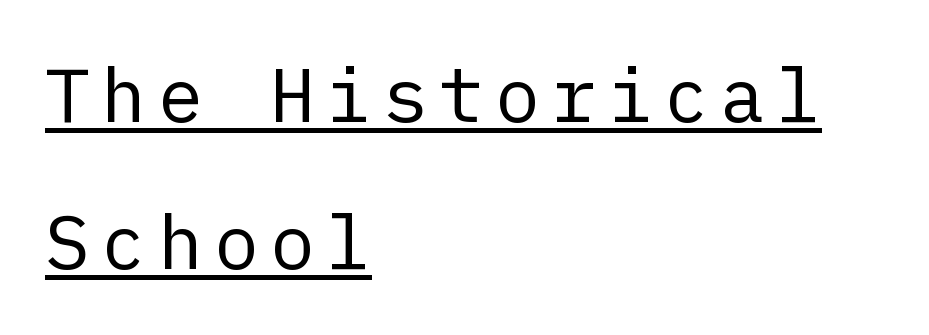
Q: Is the text bold? A: No.
Q: Is the text italic (slanted)? A: No, it is upright.
Q: Is the typeface a serif or a sans-serif typeface? A: Sans-serif.
Q: Is the text underlined? A: Yes.
Q: How is the paragraph aligned? A: Left-aligned.
Q: Is the spacing between lines tight, normal or loose? A: Loose.
Q: Width (condensed, normal, or wide)? A: Normal.
Q: Stroke contrast? A: Low.
Q: x-height? A: Medium.
